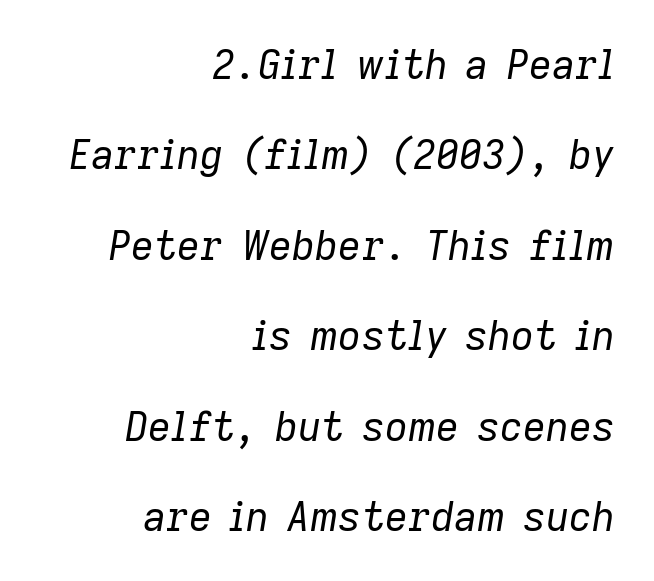
The string is rendered with underlining switched off. The tracking reads as untouched default to a designer's eye. Vertical stems look standard width or narrower in stroke. The compositor pushed each line to the right boundary. Successive baselines arrive slowly, with a big drop between each. The passage shown leans; its letterforms are oblique.
